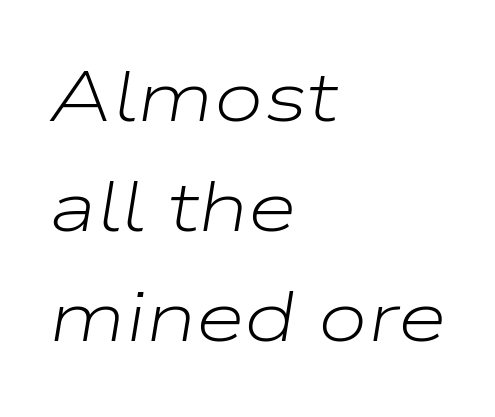
{"italic": "yes", "lean": "right", "slant_degrees": 9, "bold": "no", "weight": "light", "width": "wide", "stroke_contrast": "low", "x_height": "medium", "monospaced": "no", "underline": "no", "align": "left", "line_spacing": "normal", "line_spacing_ratio": 1.55, "letter_spacing": "normal", "letter_spacing_em": 0.0, "glyph_px": 71}
